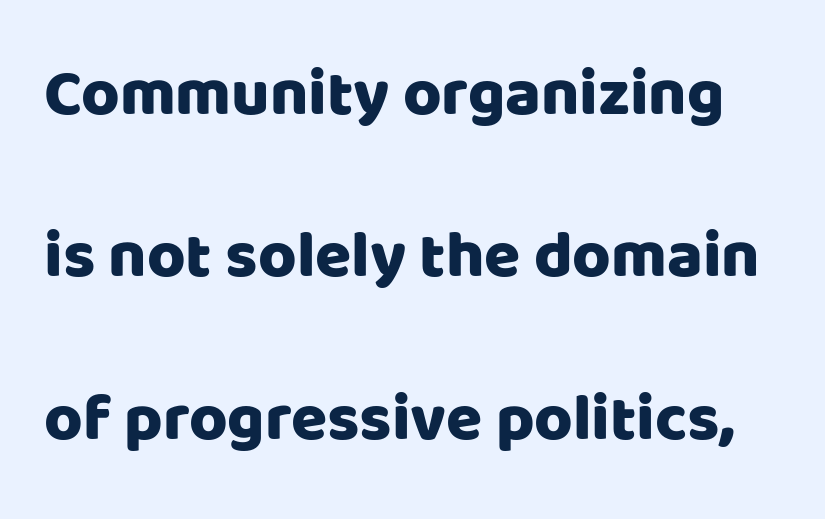
{"serif": "no", "italic": "no", "width": "normal", "stroke_contrast": "low", "x_height": "large", "monospaced": "no", "underline": "no", "line_spacing": "loose", "line_spacing_ratio": 2.46, "letter_spacing": "normal", "letter_spacing_em": 0.0, "glyph_px": 66}
